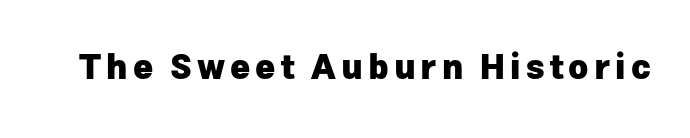
{"serif": "no", "italic": "no", "bold": "yes", "weight": "heavy", "width": "normal", "stroke_contrast": "low", "x_height": "medium", "monospaced": "no", "underline": "no", "glyph_px": 34}
